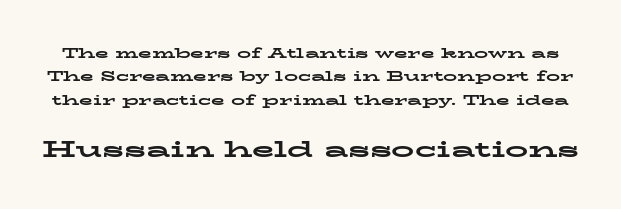
No extra tracking has been applied to these lines. Two sizes are in play, and the larger belongs to the second block. The specimen reads as upright at a glance. Descenders hang freely into open space.
